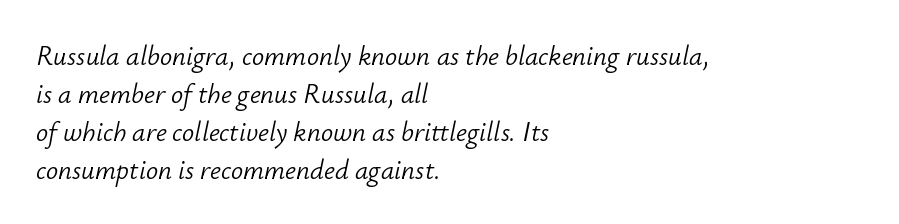
{"italic": "yes", "lean": "right", "slant_degrees": 12, "bold": "no", "underline": "no", "align": "left", "line_spacing": "normal", "line_spacing_ratio": 1.41, "letter_spacing": "normal", "letter_spacing_em": 0.0, "glyph_px": 27}
